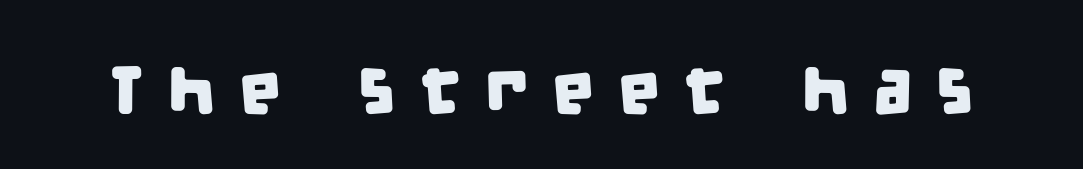
Q: Is the typeface a serif or a sans-serif typeface? A: Sans-serif.
Q: Is the text underlined? A: No.
Q: Is the spacing between letters normal or unusually wide? A: Unusually wide.
Q: Width (condensed, normal, or wide)? A: Condensed.
Q: Stroke contrast? A: Low.
Q: x-height? A: Large.
Q: Monospaced? A: No.
